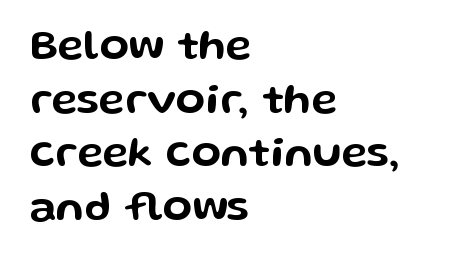
{"serif": "no", "italic": "no", "width": "wide", "stroke_contrast": "low", "x_height": "medium", "monospaced": "no", "underline": "no", "align": "left", "line_spacing": "normal", "line_spacing_ratio": 1.25, "letter_spacing": "normal", "letter_spacing_em": 0.0, "glyph_px": 43}
